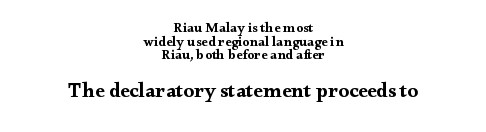
The image shows 21 px text type, upright; set centered, tight line spacing (0.98x), normal letter spacing, not underlined; the second (bottom) block is 1.5x larger.
